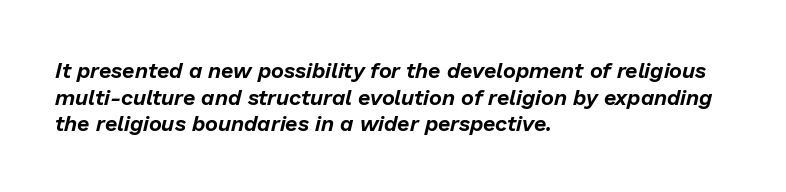
The image shows 22 px text type, italic (leaning right); set left-aligned, line spacing 1.21x, normal letter spacing, not underlined.
